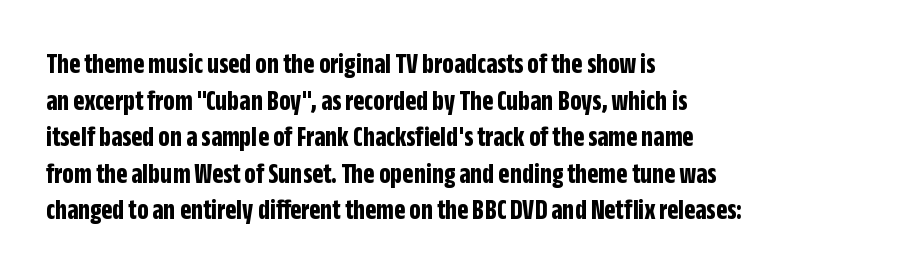
Q: Is the text bold? A: Yes.
Q: Is the text italic (slanted)? A: No, it is upright.
Q: Is the typeface a serif or a sans-serif typeface? A: Sans-serif.
Q: Is the text underlined? A: No.
Q: How is the paragraph aligned? A: Left-aligned.
Q: Is the spacing between letters normal or unusually wide? A: Normal.
Q: Is the spacing between lines tight, normal or loose? A: Normal.
Q: Width (condensed, normal, or wide)? A: Condensed.
Q: Stroke contrast? A: Low.
Q: x-height? A: Large.
Q: Monospaced? A: No.
